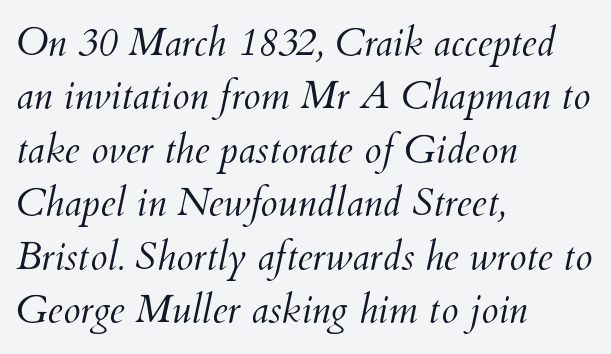
The line texture is even and compact thanks to regular tracking. If you drew a line through each stem, it would be angled. A typesetter would call this proportional, since set widths differ per character. Does the leading feel generous? No, just average. No extra ink here — the face is not bold.
